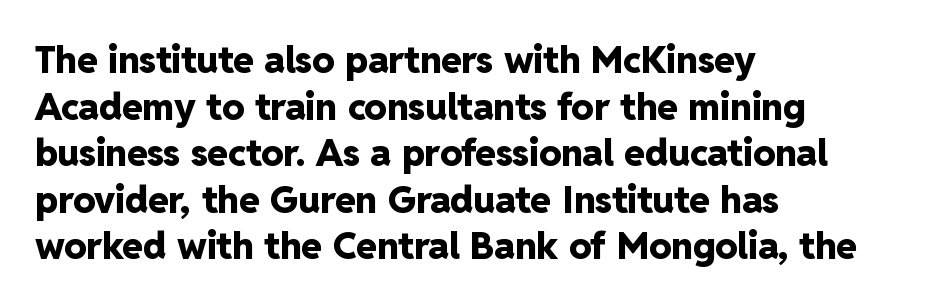
{"serif": "no", "italic": "no", "bold": "yes", "weight": "heavy", "width": "normal", "stroke_contrast": "low", "x_height": "medium", "monospaced": "no", "underline": "no", "align": "left", "line_spacing": "normal", "line_spacing_ratio": 1.26, "letter_spacing": "normal", "letter_spacing_em": 0.0, "glyph_px": 37}
